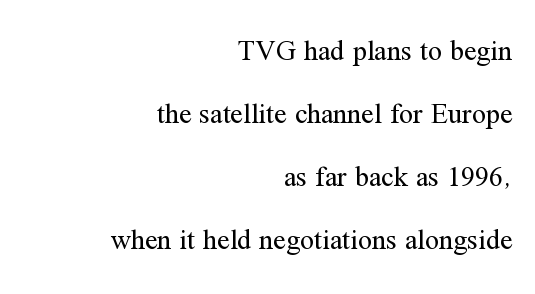
The image shows 28 px regular-weight serif type, upright; set right-aligned, loose line spacing (2.25x), normal letter spacing, not underlined; medium stroke contrast and a medium x-height.
